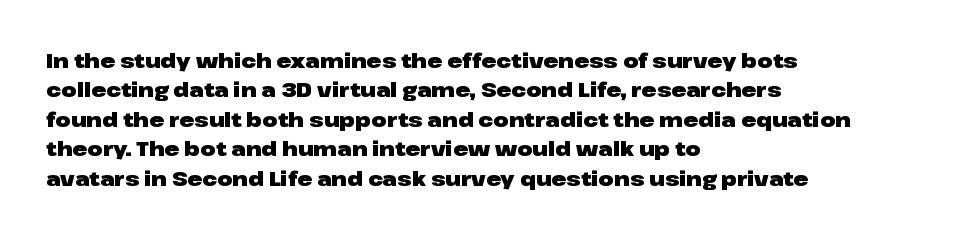
The image shows 20 px bold type, upright; set left-aligned, normal line spacing (1.47x), normal letter spacing, not underlined.
